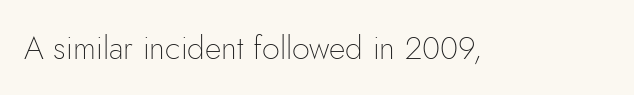
Q: Is the text bold? A: No.
Q: Is the text italic (slanted)? A: No, it is upright.
Q: Is the typeface a serif or a sans-serif typeface? A: Sans-serif.
Q: Is the text underlined? A: No.
Q: Is the spacing between letters normal or unusually wide? A: Normal.
Q: Width (condensed, normal, or wide)? A: Normal.
Q: Stroke contrast? A: Low.
Q: x-height? A: Small.
Q: Monospaced? A: No.
